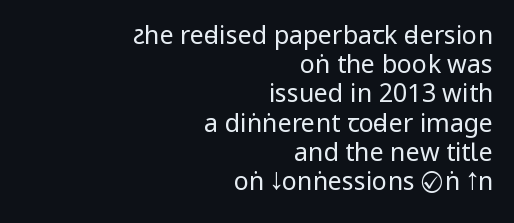
The image shows 25 px text type, upright; set right-aligned, line spacing 1.17x, normal letter spacing, not underlined.
